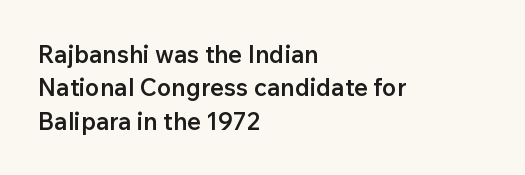
The image shows 24 px text type, upright; set left-aligned, normal line spacing (1.39x), normal letter spacing, not underlined.
